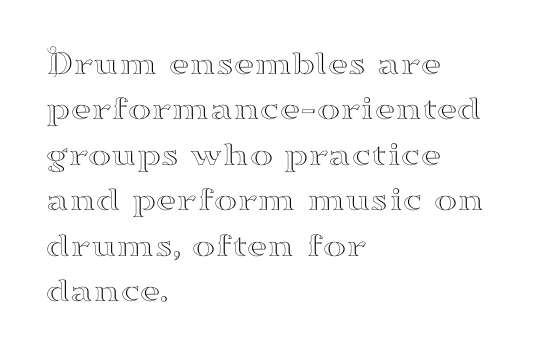
The image shows 35 px wide serif type, upright; set left-aligned, normal line spacing (1.3x), normal letter spacing, not underlined; high stroke contrast and a small x-height.
